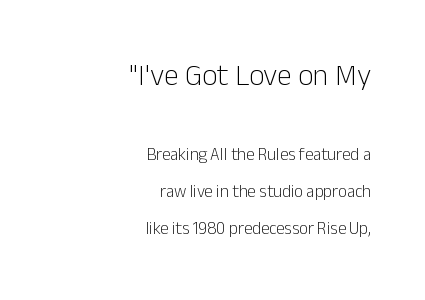
The image shows 30 px light sans-serif type, upright; set right-aligned, loose line spacing (2.15x), normal letter spacing, not underlined; the first (top) block is 1.76x larger; low stroke contrast and a medium x-height.
